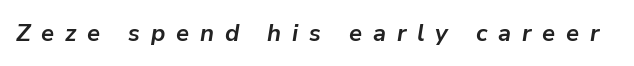
The image shows 24 px bold type, italic (leaning right); set unusually wide letter spacing (+0.45 em), not underlined.
